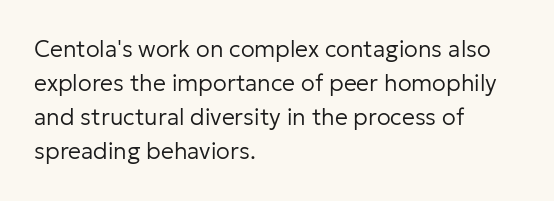
Q: Is the text bold? A: No.
Q: Is the text italic (slanted)? A: No, it is upright.
Q: Is the text underlined? A: No.
Q: How is the paragraph aligned? A: Left-aligned.
Q: Is the spacing between letters normal or unusually wide? A: Normal.
Q: Is the spacing between lines tight, normal or loose? A: Normal.
